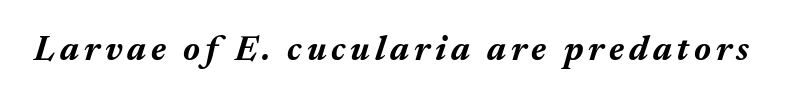
{"italic": "yes", "lean": "right", "slant_degrees": 17, "bold": "yes", "weight": "bold", "width": "normal", "stroke_contrast": "medium", "x_height": "medium", "monospaced": "no", "underline": "no", "glyph_px": 35}
